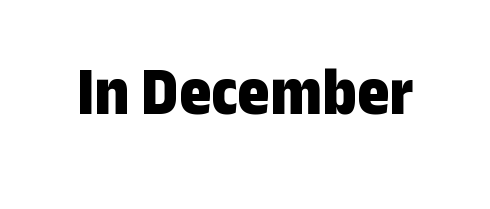
{"serif": "no", "italic": "no", "bold": "yes", "weight": "bold", "width": "condensed", "stroke_contrast": "low", "x_height": "medium", "monospaced": "no", "underline": "no", "letter_spacing": "normal", "letter_spacing_em": 0.0, "glyph_px": 69}
